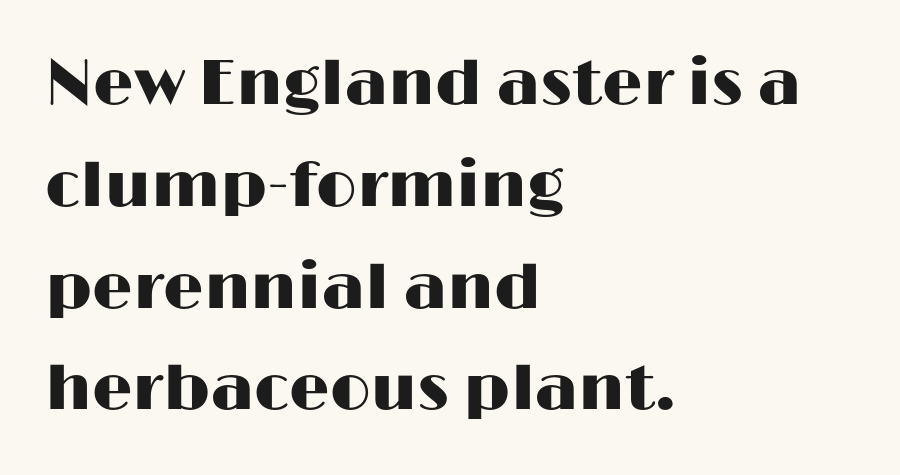
{"serif": "no", "italic": "no", "width": "wide", "stroke_contrast": "high", "x_height": "medium", "monospaced": "no", "underline": "no", "align": "left", "line_spacing": "normal", "line_spacing_ratio": 1.59, "letter_spacing": "normal", "letter_spacing_em": 0.0, "glyph_px": 64}
